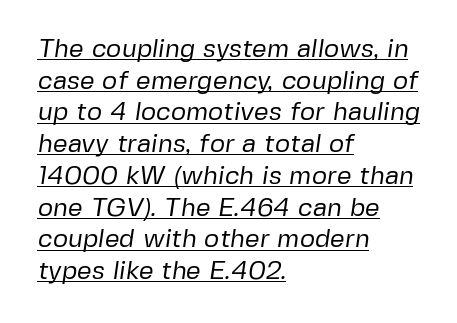
Reading down the block, your eye returns to a fixed left position each line. Spacing between characters is what you'd get straight out of the box. Letters have the restrained weight of plain body copy at most. The specimen includes a rule beneath the text block's lines.
